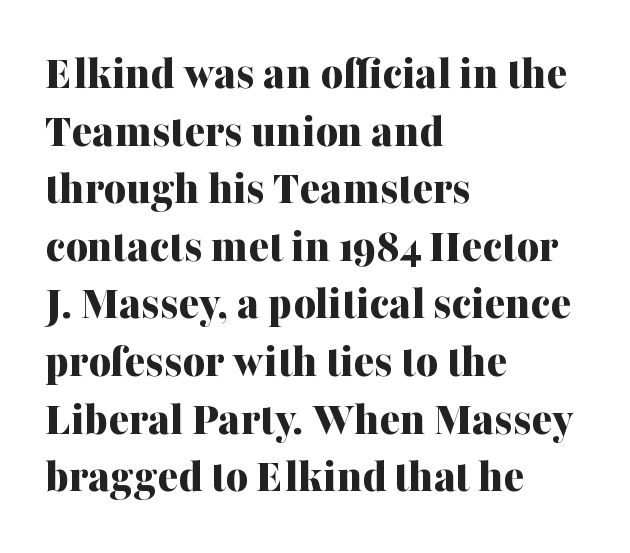
Q: Is the text bold? A: Yes.
Q: Is the text italic (slanted)? A: No, it is upright.
Q: Is the typeface a serif or a sans-serif typeface? A: Serif.
Q: Is the text underlined? A: No.
Q: How is the paragraph aligned? A: Left-aligned.
Q: Is the spacing between letters normal or unusually wide? A: Normal.
Q: Width (condensed, normal, or wide)? A: Normal.
Q: Stroke contrast? A: Medium.
Q: x-height? A: Medium.
Q: Monospaced? A: No.
